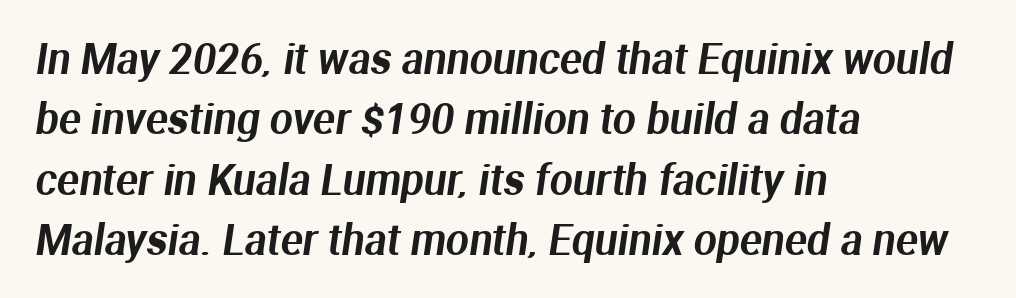
The image shows 41 px sans-serif type; set left-aligned, normal line spacing (1.47x), normal letter spacing, not underlined; medium stroke contrast and a medium x-height.
